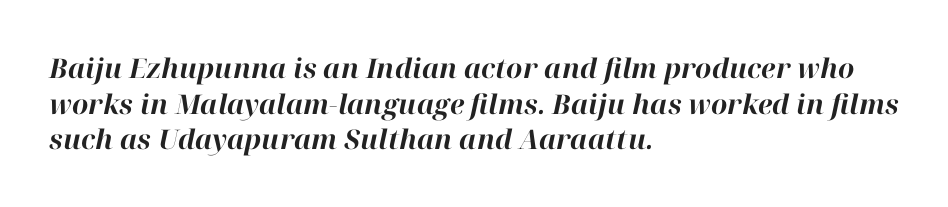
The image shows 27 px bold type, italic (leaning right); set left-aligned, normal line spacing (1.32x), normal letter spacing, not underlined.
